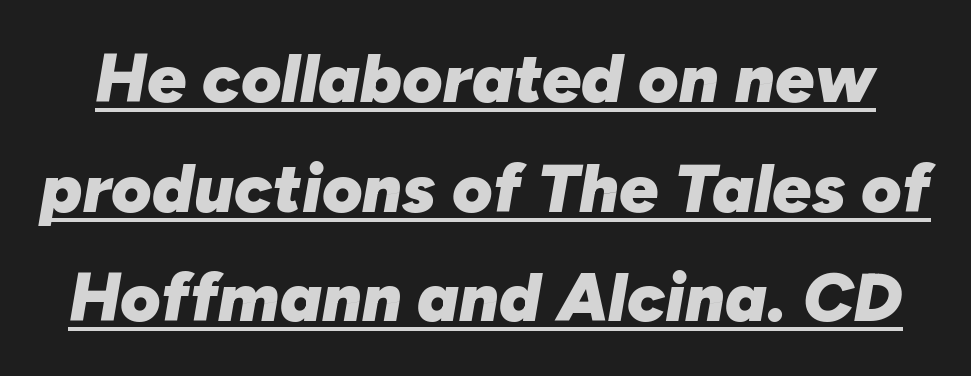
The image shows 69 px heavy type, italic (leaning right); set normal line spacing (1.59x), normal letter spacing, underlined; low stroke contrast and a medium x-height.
